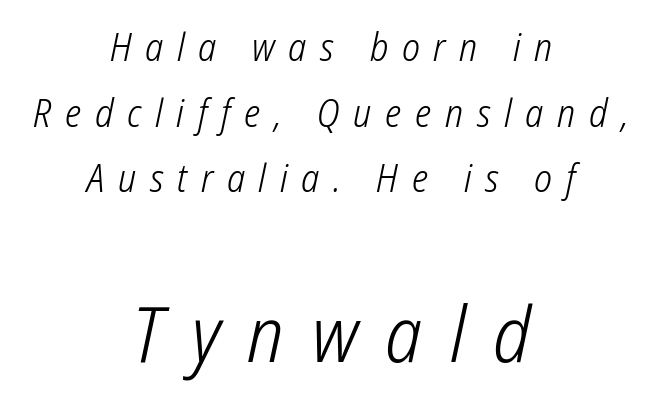
Looks like regular typesetting: each glyph gets only the width it needs. The tracking jumps out immediately: characters are airy and widely separated. The glyphs are unaccompanied by any horizontal stroke below them. Does the bottom block carry the larger type? Yes, it does. Unbolded letterforms with no extra heft. In terms of letterform style, serifs are entirely absent.
